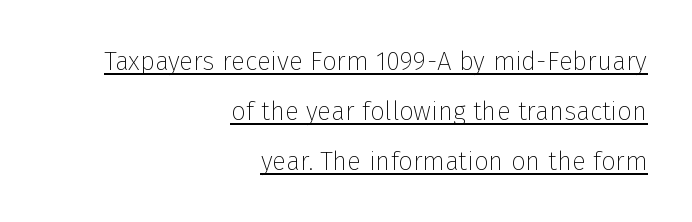
The image shows 26 px text type, upright; set right-aligned, loose line spacing (1.92x), normal letter spacing, underlined.
